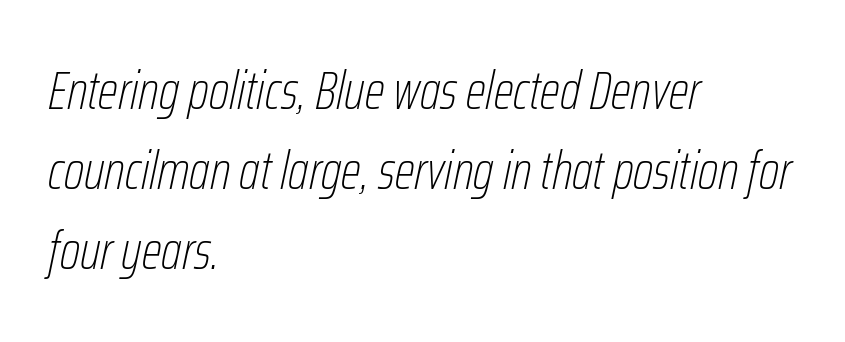
The image shows 53 px thin, condensed type, italic (leaning right); set left-aligned, normal line spacing (1.51x), normal letter spacing, not underlined; low stroke contrast and a medium x-height.
